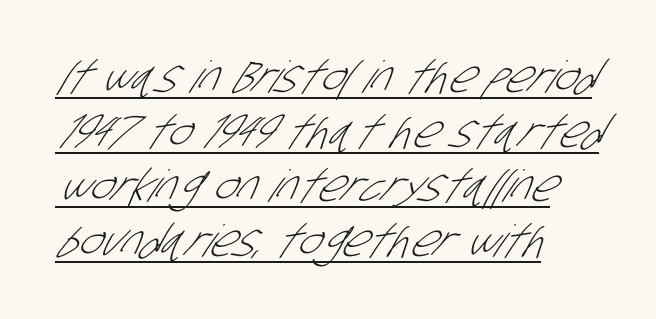
The image shows 44 px light, condensed sans-serif type; set left-aligned, line spacing 1.24x, normal letter spacing, underlined; low stroke contrast and a large x-height.
